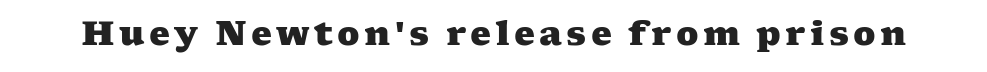
Heavy, bold letterforms. Proportional: the letters do not fall into vertical columns. Unlike a clean sans, this face finishes its strokes with serifs. The string is rendered with underlining switched off.
